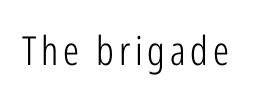
{"serif": "no", "italic": "no", "bold": "no", "weight": "light", "width": "condensed", "stroke_contrast": "low", "x_height": "medium", "monospaced": "no", "underline": "no", "glyph_px": 40}
